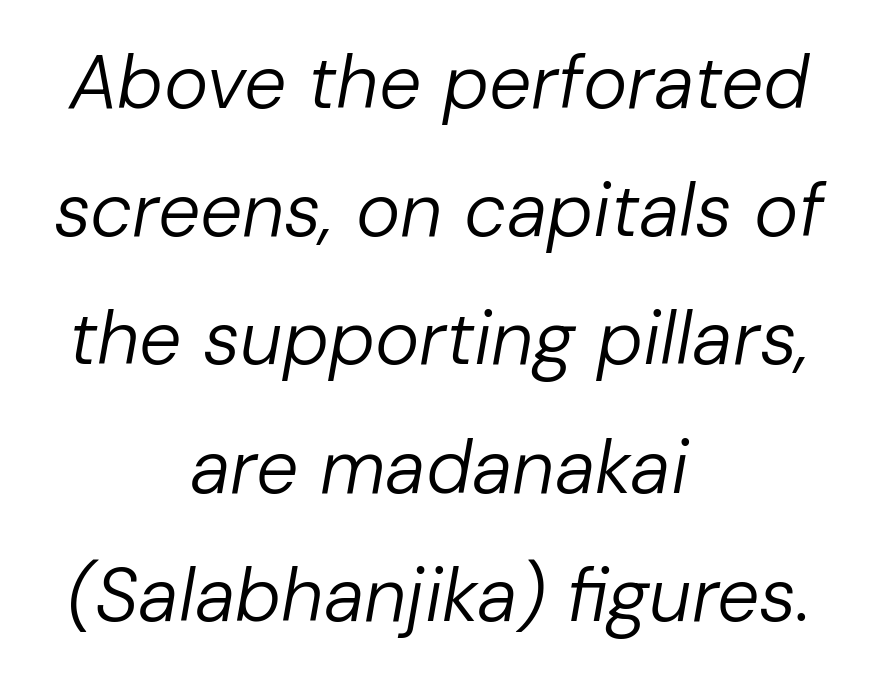
Q: Is the text bold? A: No.
Q: Is the text italic (slanted)? A: Yes, it leans right by about 10 degrees.
Q: Is the text underlined? A: No.
Q: How is the paragraph aligned? A: Centered.
Q: Is the spacing between letters normal or unusually wide? A: Normal.
Q: Width (condensed, normal, or wide)? A: Normal.
Q: Stroke contrast? A: Low.
Q: x-height? A: Medium.
Q: Monospaced? A: No.
